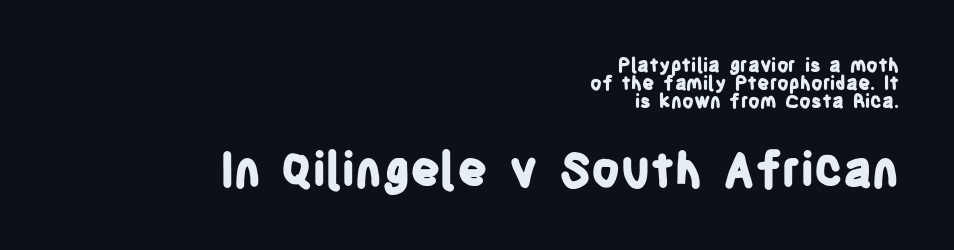
Q: Is the text bold? A: Yes.
Q: Is the text italic (slanted)? A: No, it is upright.
Q: Is the typeface a serif or a sans-serif typeface? A: Sans-serif.
Q: Is the text underlined? A: No.
Q: How is the paragraph aligned? A: Right-aligned.
Q: Is the spacing between letters normal or unusually wide? A: Normal.
Q: Is the spacing between lines tight, normal or loose? A: Tight.
Q: Which block of text is set in a larger size, the first (top) or the second (bottom)? A: The second (bottom) one.
Q: Width (condensed, normal, or wide)? A: Condensed.
Q: Stroke contrast? A: Low.
Q: x-height? A: Large.
Q: Monospaced? A: No.
